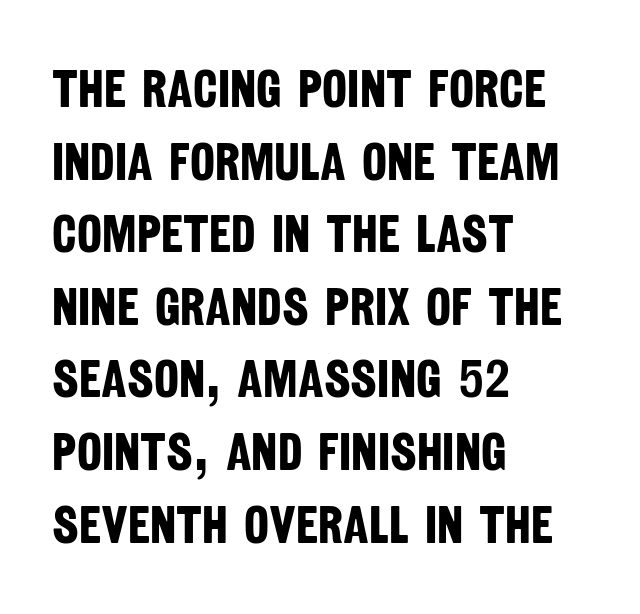
{"serif": "no", "bold": "yes", "weight": "bold", "width": "condensed", "stroke_contrast": "low", "x_height": "large", "monospaced": "no", "underline": "no", "align": "left", "line_spacing": "normal", "line_spacing_ratio": 1.37, "letter_spacing": "normal", "letter_spacing_em": 0.0, "glyph_px": 53}
